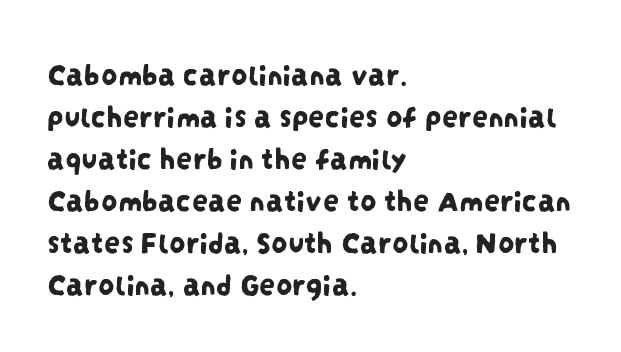
The image shows 32 px condensed sans-serif type; set left-aligned, normal line spacing (1.31x), normal letter spacing, not underlined; low stroke contrast and a large x-height.
